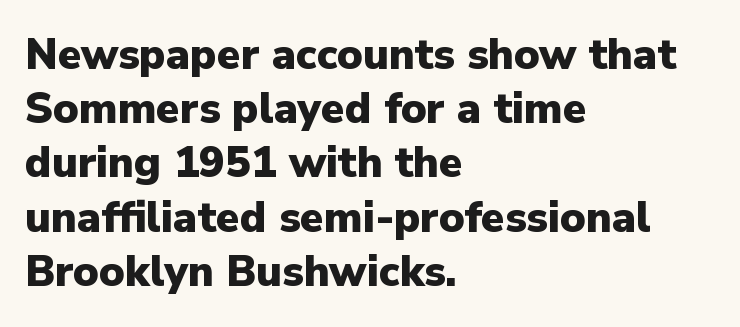
{"serif": "no", "italic": "no", "bold": "yes", "weight": "heavy", "width": "normal", "stroke_contrast": "low", "x_height": "medium", "monospaced": "no", "underline": "no", "align": "left", "line_spacing": "normal", "line_spacing_ratio": 1.26, "letter_spacing": "normal", "letter_spacing_em": 0.0, "glyph_px": 43}
